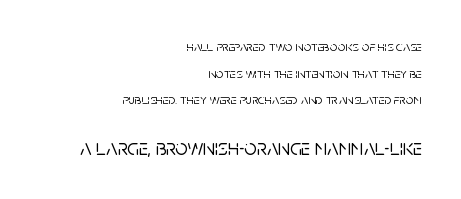
The image shows 22 px text type, upright; set right-aligned, loose line spacing (1.9x), normal letter spacing, not underlined; the second (bottom) block is 1.57x larger.
